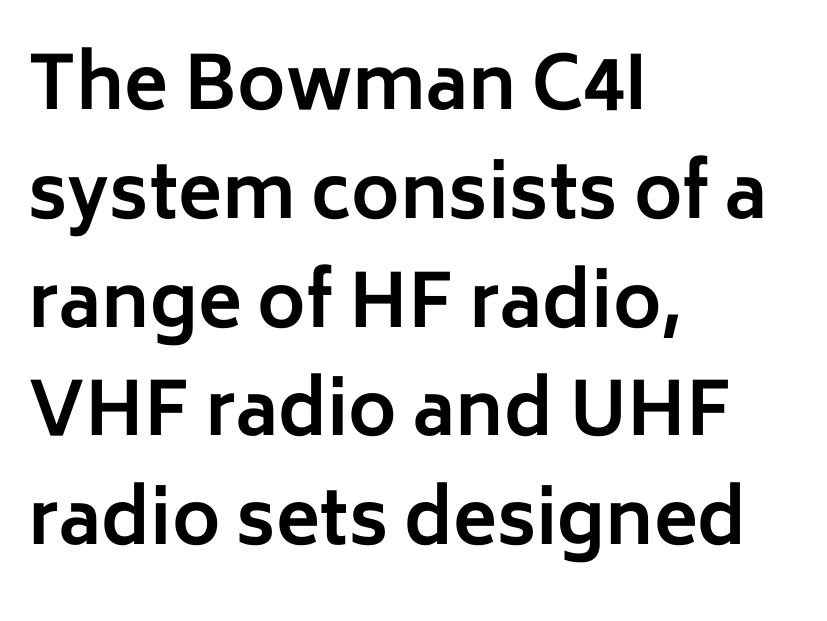
The image shows 73 px bold sans-serif type, upright; set left-aligned, normal line spacing (1.49x), normal letter spacing, not underlined; low stroke contrast and a medium x-height.
